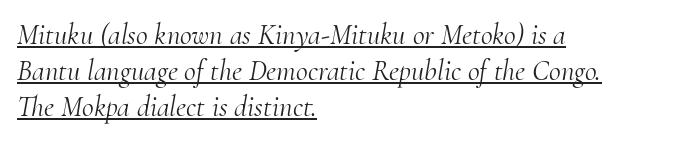
{"serif": "yes", "italic": "yes", "lean": "right", "slant_degrees": 10, "bold": "no", "weight": "light", "width": "normal", "stroke_contrast": "medium", "x_height": "small", "monospaced": "no", "underline": "yes", "align": "left", "line_spacing_ratio": 1.24, "letter_spacing": "normal", "letter_spacing_em": 0.0, "glyph_px": 29}
